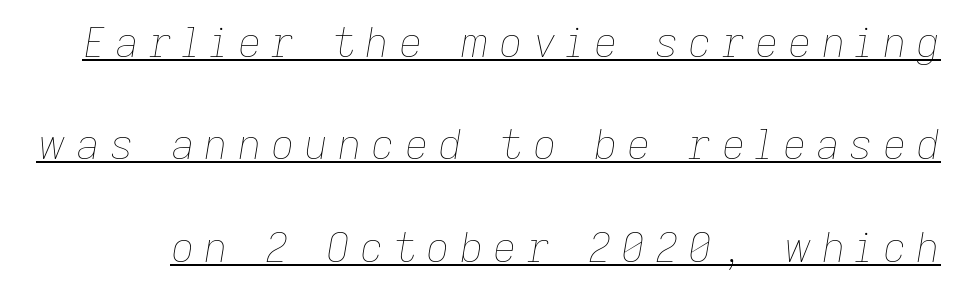
Think of a printed novel: that variable character pitch is what you see here. Display-style spreading of the glyphs; the letterfit is very open. Whoever set this chose breathing room over compactness in the vertical rhythm. The passage shown is underscored from start to finish.
